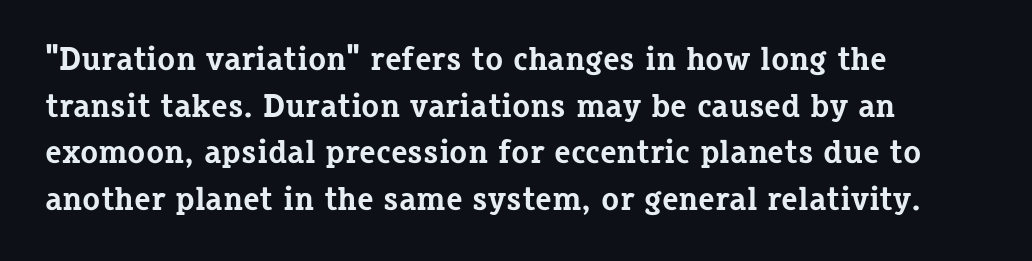
{"serif": "yes", "italic": "no", "bold": "yes", "weight": "bold", "width": "normal", "stroke_contrast": "low", "x_height": "medium", "monospaced": "no", "underline": "no", "align": "left", "line_spacing": "normal", "line_spacing_ratio": 1.41, "letter_spacing": "normal", "letter_spacing_em": 0.0, "glyph_px": 33}
